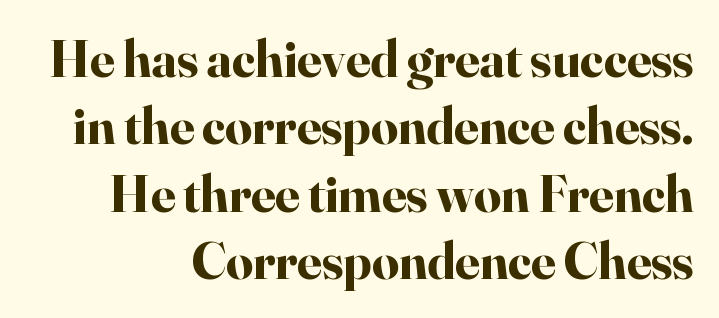
{"serif": "yes", "italic": "no", "bold": "yes", "weight": "bold", "width": "normal", "stroke_contrast": "high", "x_height": "small", "monospaced": "no", "underline": "no", "align": "right", "line_spacing": "normal", "line_spacing_ratio": 1.27, "letter_spacing": "normal", "letter_spacing_em": 0.0, "glyph_px": 53}
